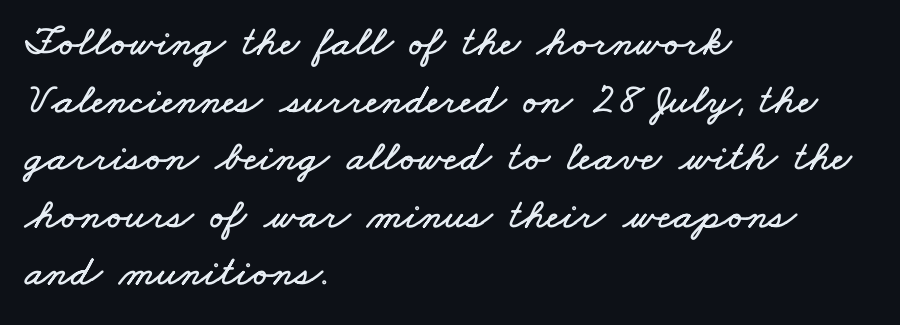
{"width": "wide", "stroke_contrast": "low", "x_height": "small", "monospaced": "no", "underline": "no", "align": "left", "line_spacing": "normal", "line_spacing_ratio": 1.34, "letter_spacing": "normal", "letter_spacing_em": 0.0, "glyph_px": 43}
